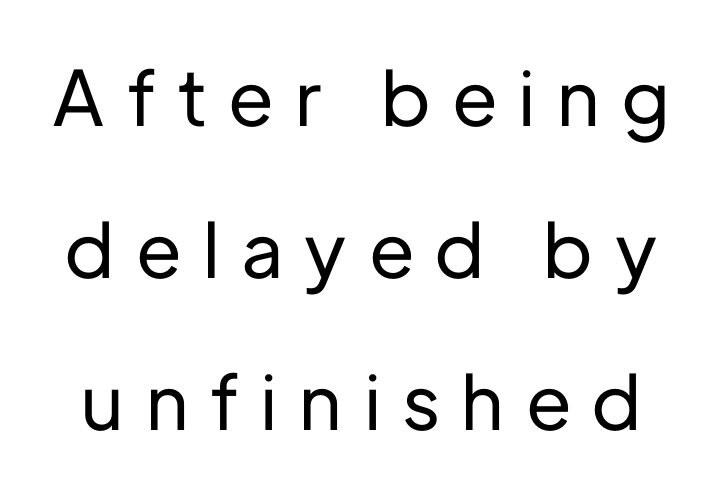
Looks like regular typesetting: each glyph gets only the width it needs. Stroke terminals: plain, sans-serif. Descenders are the only things crossing below the line. The letters are spread apart with noticeably loose tracking. Airy leading.
